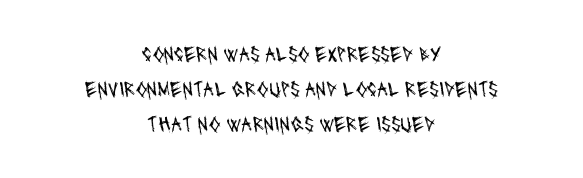
The image shows 22 px text type; set centered, normal line spacing (1.58x), normal letter spacing, not underlined.
